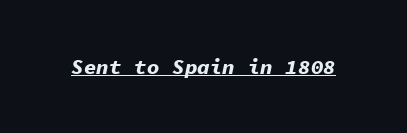
{"italic": "yes", "lean": "right", "slant_degrees": 11, "bold": "yes", "underline": "yes", "letter_spacing": "normal", "letter_spacing_em": 0.0, "glyph_px": 21}
